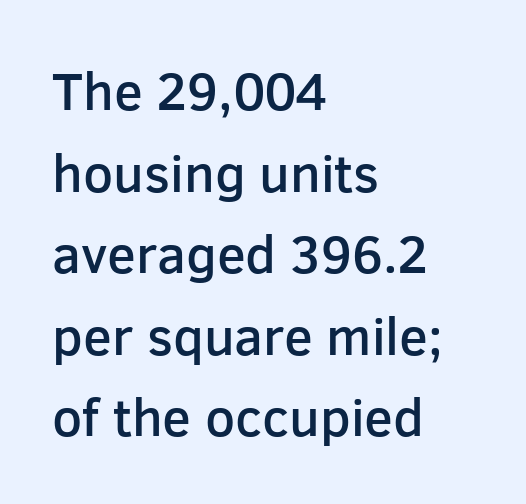
The image shows 53 px semibold sans-serif type, upright; set left-aligned, normal line spacing (1.54x), normal letter spacing, not underlined; low stroke contrast and a medium x-height.
